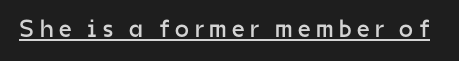
The image shows 25 px text type, upright; set unusually wide letter spacing (+0.22 em), underlined.
